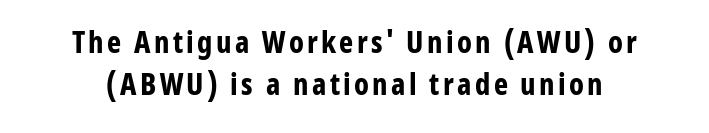
{"serif": "no", "italic": "no", "bold": "yes", "weight": "bold", "width": "condensed", "stroke_contrast": "low", "x_height": "medium", "monospaced": "no", "underline": "no", "line_spacing": "normal", "line_spacing_ratio": 1.4, "glyph_px": 30}
